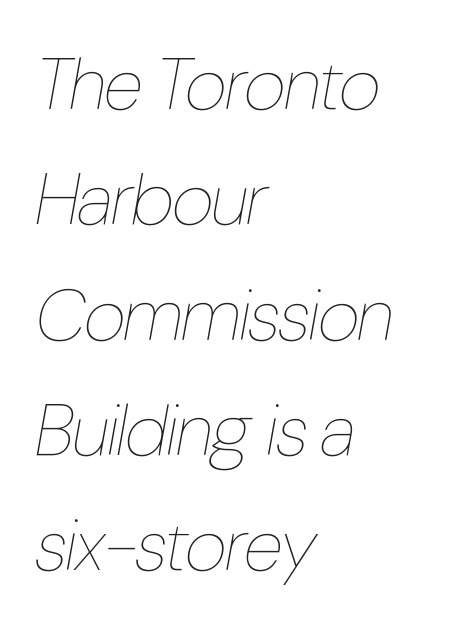
Q: Is the text bold? A: No.
Q: Is the text italic (slanted)? A: Yes, it leans right by about 10 degrees.
Q: Is the text underlined? A: No.
Q: How is the paragraph aligned? A: Left-aligned.
Q: Is the spacing between letters normal or unusually wide? A: Normal.
Q: Is the spacing between lines tight, normal or loose? A: Normal.
Q: Width (condensed, normal, or wide)? A: Condensed.
Q: Stroke contrast? A: Low.
Q: x-height? A: Medium.
Q: Monospaced? A: No.
